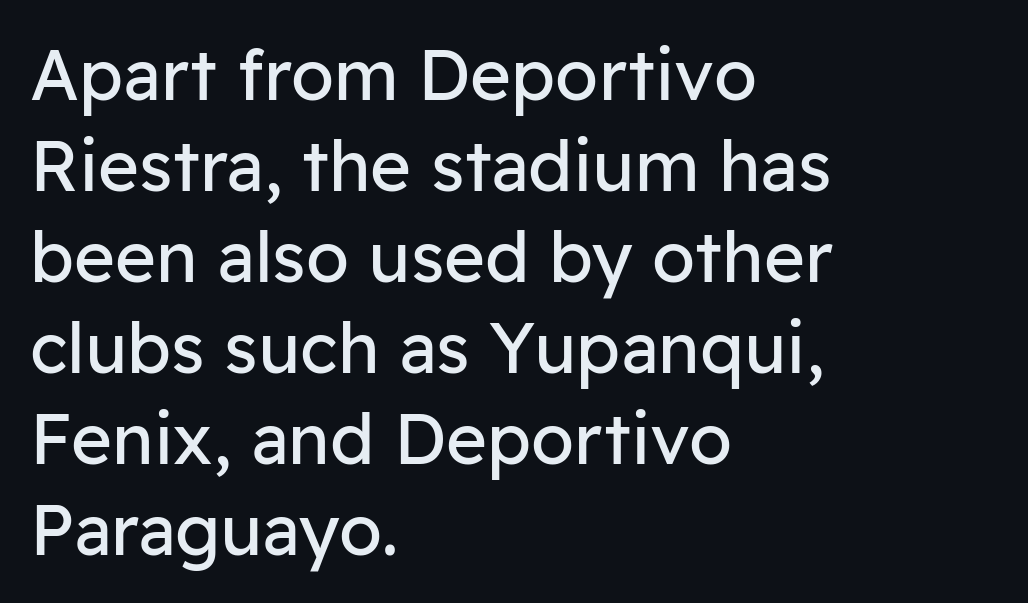
The image shows 70 px regular-weight sans-serif type, upright; set left-aligned, normal line spacing (1.3x), normal letter spacing, not underlined; low stroke contrast and a medium x-height.
